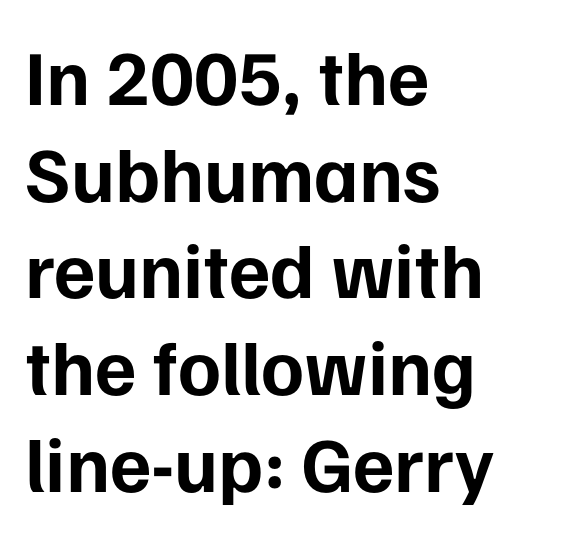
{"serif": "no", "italic": "no", "bold": "yes", "weight": "bold", "width": "normal", "stroke_contrast": "low", "x_height": "medium", "monospaced": "no", "underline": "no", "align": "left", "line_spacing_ratio": 1.24, "letter_spacing": "normal", "letter_spacing_em": 0.0, "glyph_px": 78}
